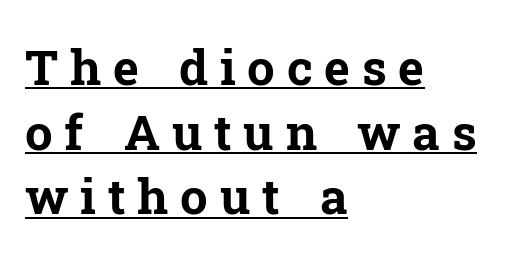
Old-style or modern, the face here clearly has serifs. Tracking here is generous; glyphs stand well apart from one another. Each line of the rendering has a horizontal stroke beneath the glyphs. Is the type bold? Yes — the strokes are clearly thick and heavy.
